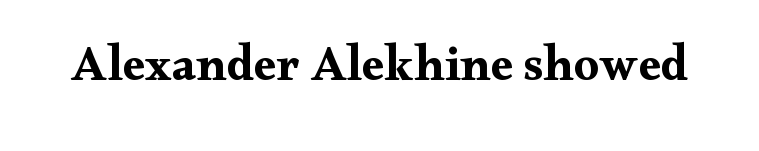
Q: Is the text italic (slanted)? A: No, it is upright.
Q: Is the typeface a serif or a sans-serif typeface? A: Serif.
Q: Is the text underlined? A: No.
Q: Is the spacing between letters normal or unusually wide? A: Normal.
Q: Width (condensed, normal, or wide)? A: Wide.
Q: Stroke contrast? A: Medium.
Q: x-height? A: Small.
Q: Monospaced? A: No.
